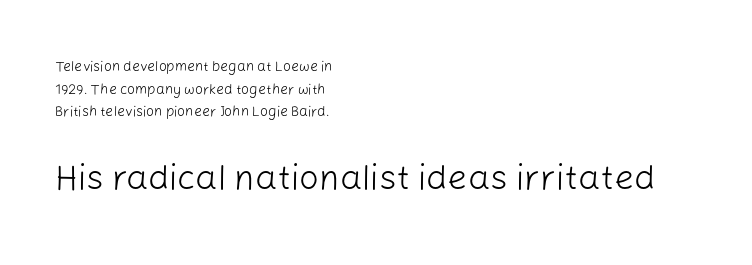
Q: Is the text bold? A: No.
Q: Is the text italic (slanted)? A: No, it is upright.
Q: Is the typeface a serif or a sans-serif typeface? A: Sans-serif.
Q: Is the text underlined? A: No.
Q: How is the paragraph aligned? A: Left-aligned.
Q: Is the spacing between letters normal or unusually wide? A: Normal.
Q: Is the spacing between lines tight, normal or loose? A: Normal.
Q: Which block of text is set in a larger size, the first (top) or the second (bottom)? A: The second (bottom) one.
Q: Width (condensed, normal, or wide)? A: Normal.
Q: Stroke contrast? A: Low.
Q: x-height? A: Medium.
Q: Monospaced? A: No.
